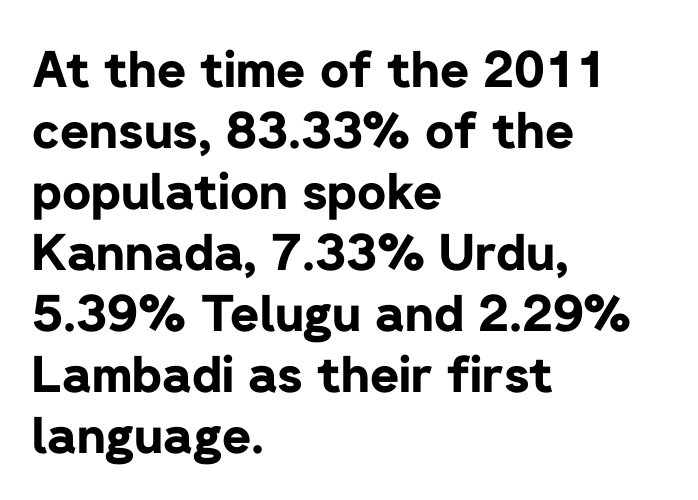
The image shows 50 px bold sans-serif type, upright; set left-aligned, line spacing 1.22x, normal letter spacing, not underlined; low stroke contrast and a medium x-height.
